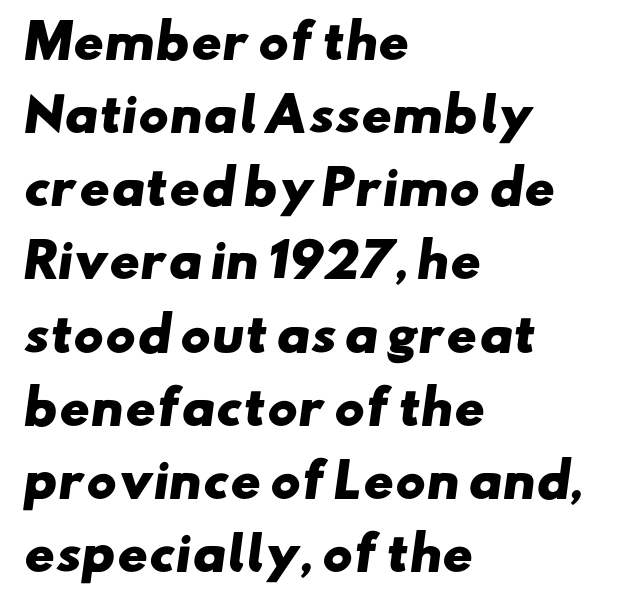
Q: Is the text bold? A: Yes.
Q: Is the typeface a serif or a sans-serif typeface? A: Sans-serif.
Q: Is the text underlined? A: No.
Q: How is the paragraph aligned? A: Left-aligned.
Q: Is the spacing between letters normal or unusually wide? A: Normal.
Q: Is the spacing between lines tight, normal or loose? A: Normal.
Q: Width (condensed, normal, or wide)? A: Wide.
Q: Stroke contrast? A: Low.
Q: x-height? A: Small.
Q: Monospaced? A: No.
